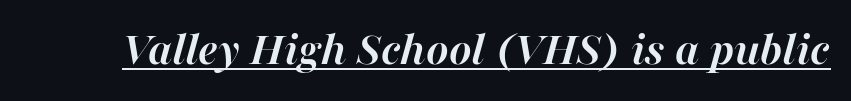
Q: Is the text bold? A: Yes.
Q: Is the text italic (slanted)? A: Yes, it leans right by about 16 degrees.
Q: Is the text underlined? A: Yes.
Q: Is the spacing between letters normal or unusually wide? A: Normal.
Q: Width (condensed, normal, or wide)? A: Normal.
Q: Stroke contrast? A: High.
Q: x-height? A: Medium.
Q: Monospaced? A: No.
